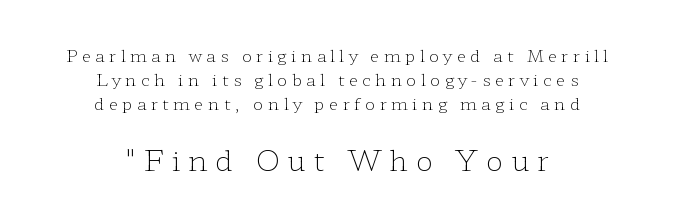
The image shows 29 px light, wide serif type, upright; set centered, normal line spacing (1.41x), unusually wide letter spacing (+0.26 em), not underlined; the second (bottom) block is 1.71x larger; low stroke contrast and a medium x-height.
